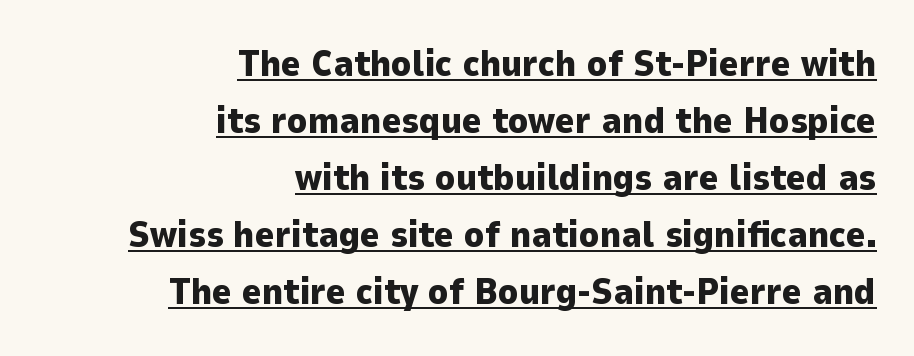
The image shows 37 px heavy sans-serif type, upright; set right-aligned, normal line spacing (1.54x), normal letter spacing, underlined; low stroke contrast and a medium x-height.
